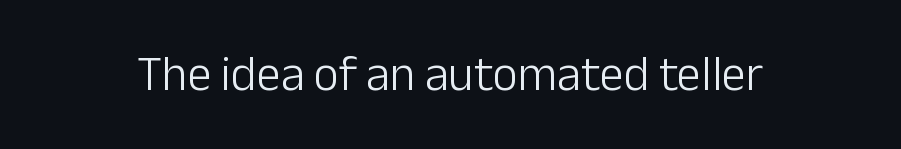
The image shows 49 px light sans-serif type, upright; set centered, normal letter spacing, not underlined; low stroke contrast and a medium x-height.
